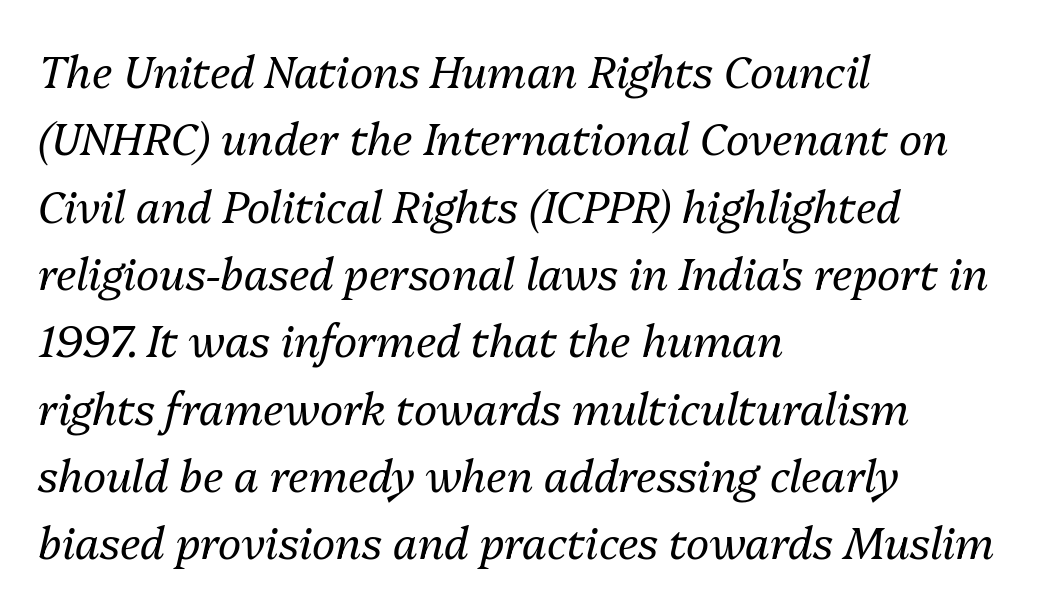
{"italic": "yes", "lean": "right", "slant_degrees": 13, "bold": "no", "weight": "regular", "width": "normal", "stroke_contrast": "medium", "x_height": "medium", "monospaced": "no", "underline": "no", "align": "left", "line_spacing": "normal", "line_spacing_ratio": 1.53, "letter_spacing": "normal", "letter_spacing_em": 0.0, "glyph_px": 44}
